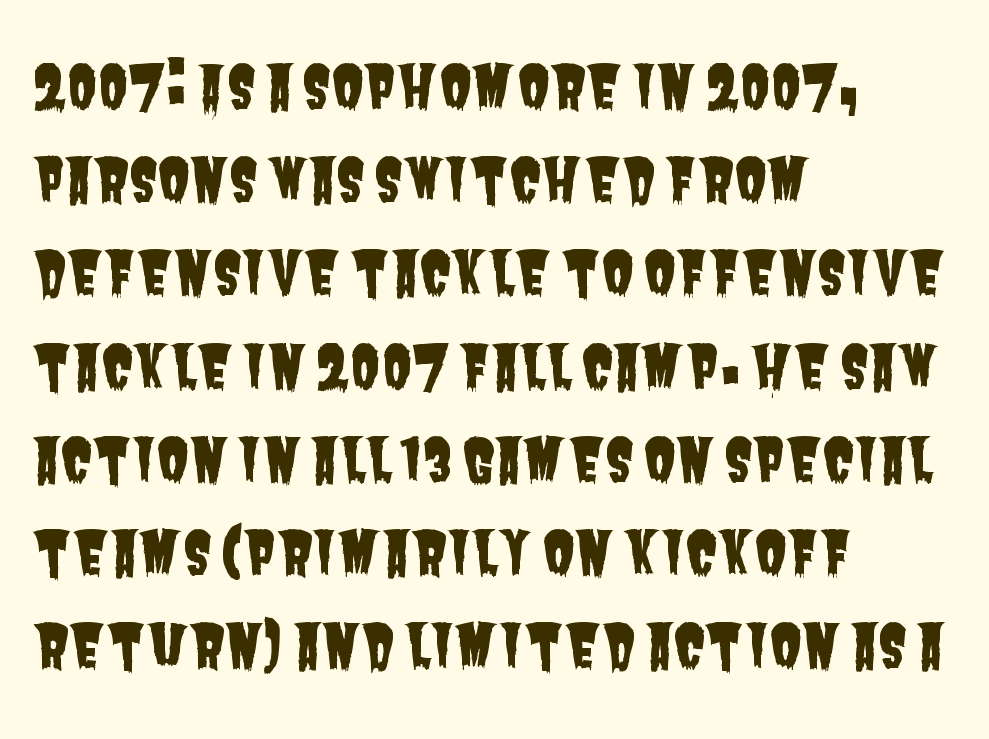
{"serif": "no", "width": "condensed", "stroke_contrast": "low", "x_height": "large", "monospaced": "no", "underline": "no", "align": "left", "line_spacing": "normal", "line_spacing_ratio": 1.58, "letter_spacing": "normal", "letter_spacing_em": 0.0, "glyph_px": 59}
